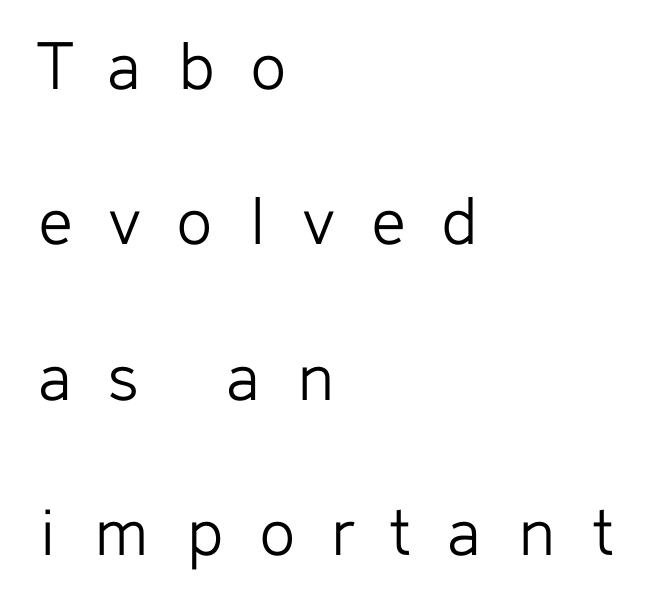
Q: Is the text bold? A: No.
Q: Is the text italic (slanted)? A: No, it is upright.
Q: Is the typeface a serif or a sans-serif typeface? A: Sans-serif.
Q: Is the text underlined? A: No.
Q: How is the paragraph aligned? A: Left-aligned.
Q: Is the spacing between letters normal or unusually wide? A: Unusually wide.
Q: Is the spacing between lines tight, normal or loose? A: Loose.
Q: Width (condensed, normal, or wide)? A: Normal.
Q: Stroke contrast? A: Low.
Q: x-height? A: Medium.
Q: Monospaced? A: No.
